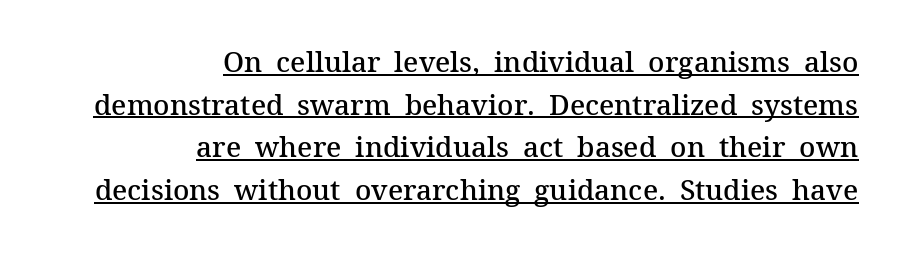
The image shows 28 px semibold serif type, upright; set right-aligned, normal line spacing (1.52x), normal letter spacing, underlined; medium stroke contrast and a medium x-height.
